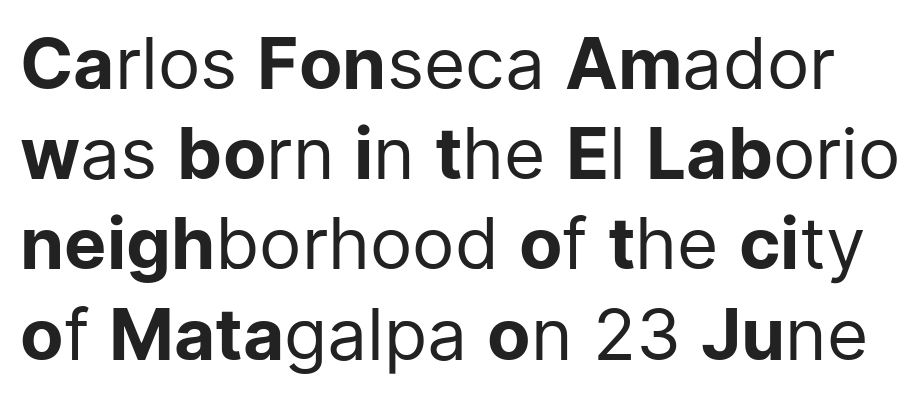
{"serif": "no", "italic": "no", "bold": "no", "weight": "regular", "width": "normal", "stroke_contrast": "low", "x_height": "medium", "monospaced": "no", "underline": "no", "line_spacing": "normal", "line_spacing_ratio": 1.27, "letter_spacing": "normal", "letter_spacing_em": 0.0, "glyph_px": 71}
